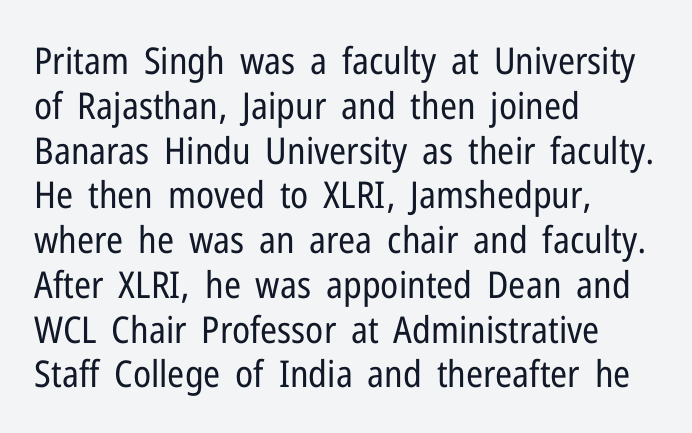
The paragraph shown leans on its left margin. The characters display no serif detailing; their extremities are plain. Here the designer chose a conventional face with non-uniform glyph widths. The horizontal fit of the characters is conventional and even.
